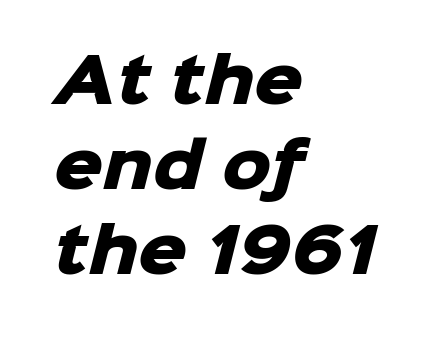
Character widths vary here, with narrow letters taking less room than wide ones. Honestly, the letter spacing is just normal — you wouldn't notice it. The setting favours the left margin, as ordinary paragraphs usually do. Has an underline been added? It has not. Regarding serifs, this sample does without them.
